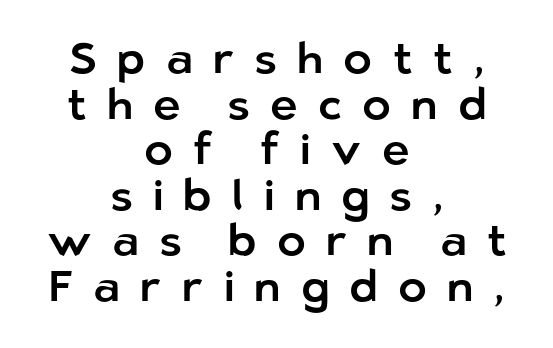
The image shows 43 px sans-serif type, upright; set centered, tight line spacing (1.06x), unusually wide letter spacing (+0.47 em), not underlined; low stroke contrast and a medium x-height.
